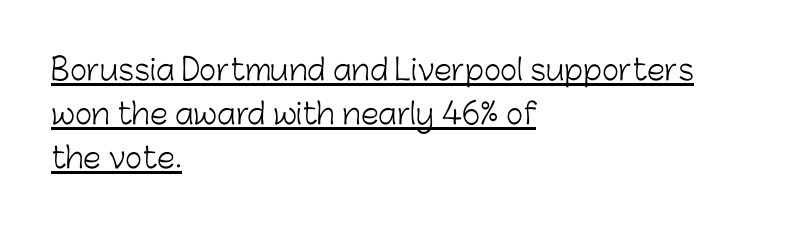
Is this a fixed-width face? No — the glyphs have proportional, varying widths. Posture: upright roman. Leading matches the norm, producing a regular column. Is the stroke heavy? The answer is a plain regular-or-lighter.
